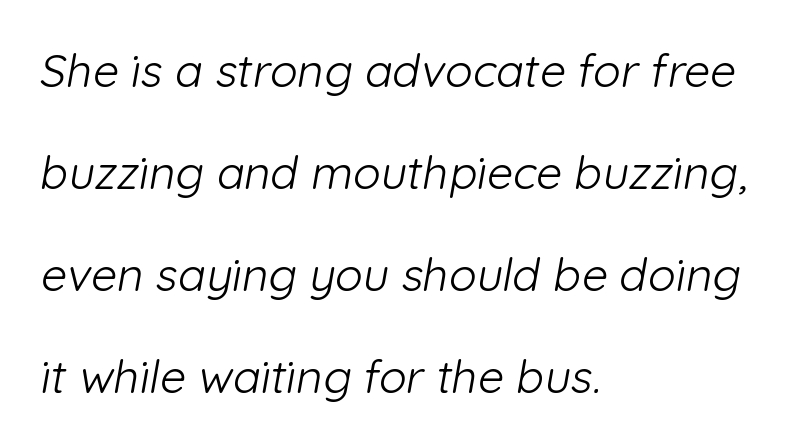
{"serif": "no", "bold": "no", "weight": "light", "width": "normal", "stroke_contrast": "low", "x_height": "medium", "monospaced": "no", "underline": "no", "align": "left", "line_spacing": "loose", "line_spacing_ratio": 2.22, "letter_spacing": "normal", "letter_spacing_em": 0.0, "glyph_px": 46}
